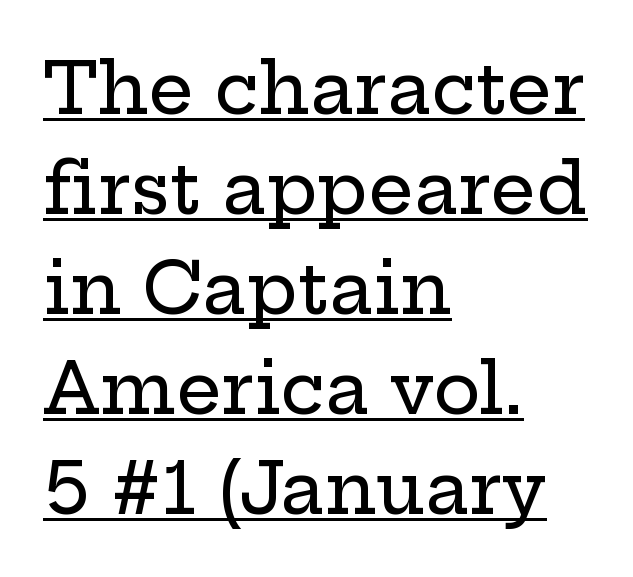
Q: Is the text italic (slanted)? A: No, it is upright.
Q: Is the typeface a serif or a sans-serif typeface? A: Serif.
Q: Is the text underlined? A: Yes.
Q: How is the paragraph aligned? A: Left-aligned.
Q: Is the spacing between letters normal or unusually wide? A: Normal.
Q: Is the spacing between lines tight, normal or loose? A: Normal.
Q: Width (condensed, normal, or wide)? A: Wide.
Q: Stroke contrast? A: Low.
Q: x-height? A: Medium.
Q: Monospaced? A: No.
